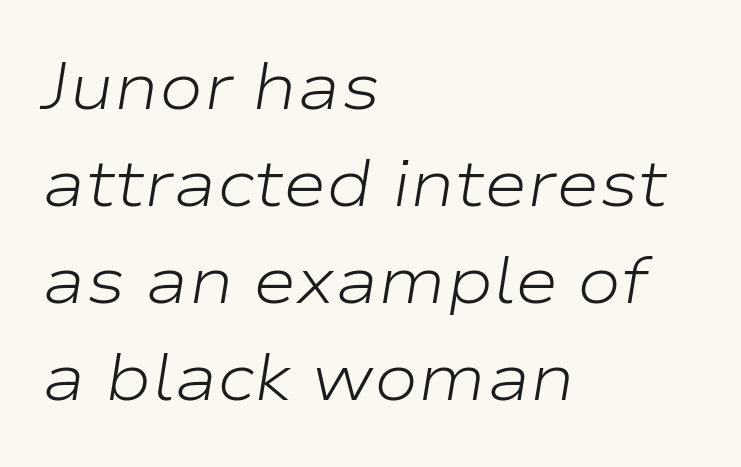
The leading is moderate, giving the passage an even texture. No heavy texture on the line: the type isn't bold. This sample has the flowing, uneven cadence of proportional lettering. Letters rest on an invisible, unmarked baseline. Italic: yes, the glyphs are oblique.
